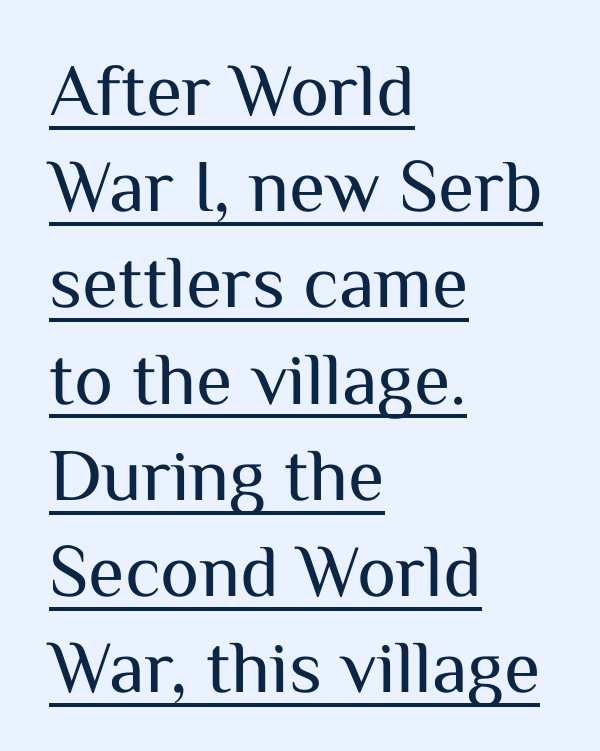
{"serif": "no", "italic": "no", "bold": "no", "weight": "regular", "width": "normal", "stroke_contrast": "medium", "x_height": "medium", "monospaced": "no", "underline": "yes", "align": "left", "line_spacing": "normal", "line_spacing_ratio": 1.3, "letter_spacing": "normal", "letter_spacing_em": 0.0, "glyph_px": 74}
